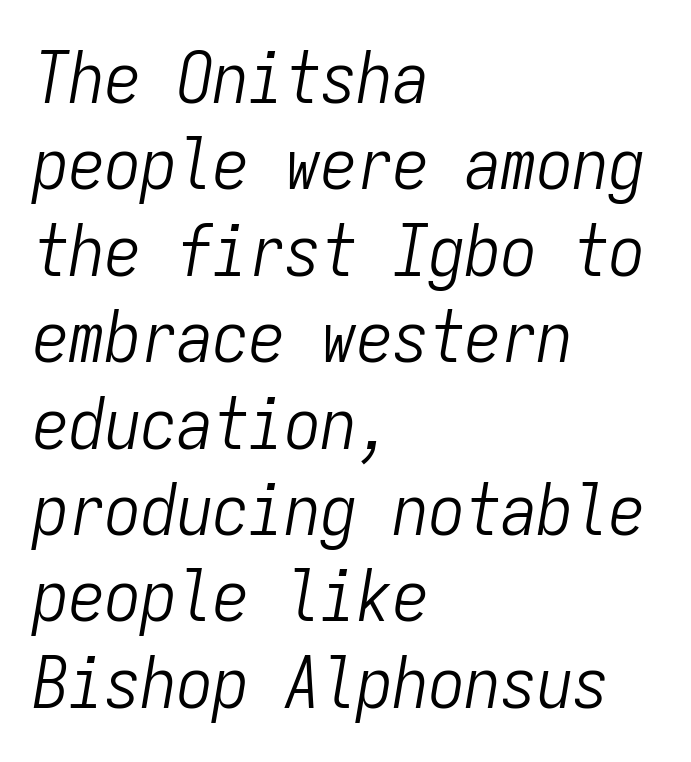
{"italic": "yes", "lean": "right", "slant_degrees": 9, "bold": "no", "weight": "light", "width": "condensed", "stroke_contrast": "low", "x_height": "medium", "monospaced": "yes", "underline": "no", "align": "left", "line_spacing_ratio": 1.2, "letter_spacing": "normal", "letter_spacing_em": 0.0, "glyph_px": 72}
